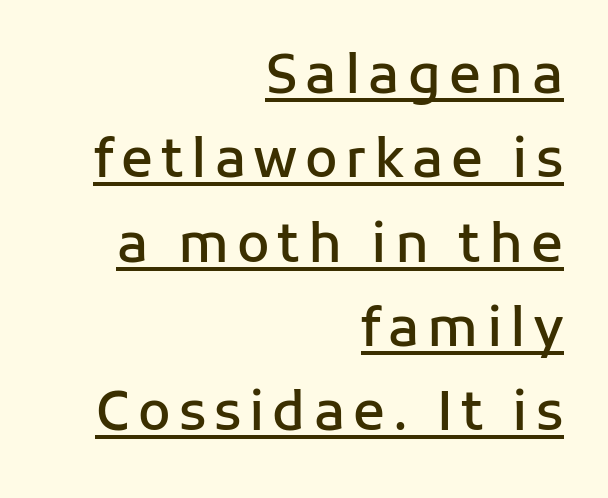
The image shows 53 px semibold sans-serif type, upright; set right-aligned, normal line spacing (1.59x), underlined; low stroke contrast and a medium x-height.
